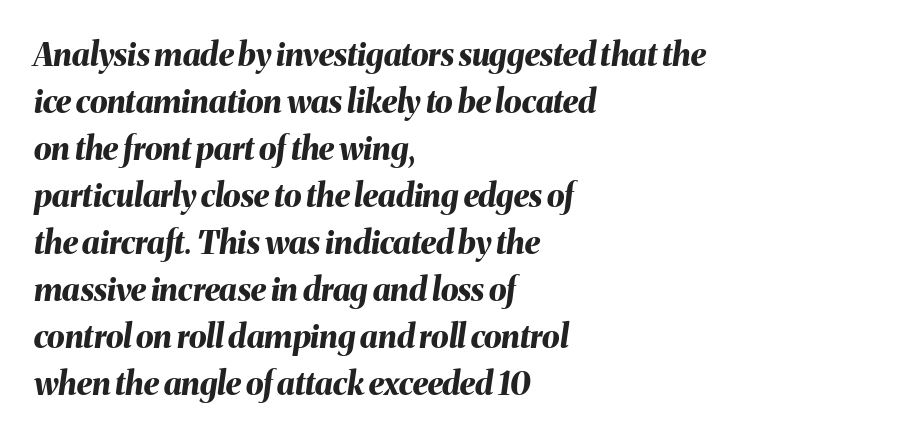
The image shows 32 px bold type, italic (leaning right); set left-aligned, normal line spacing (1.47x), normal letter spacing, not underlined; medium stroke contrast and a medium x-height.
